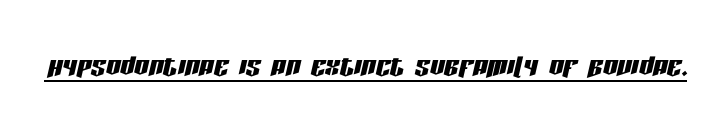
The image shows 36 px condensed type, italic (leaning right); set normal letter spacing, underlined; low stroke contrast and a large x-height.
